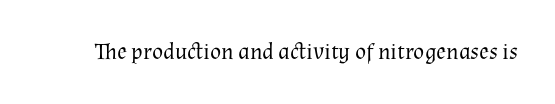
{"italic": "no", "bold": "no", "underline": "no", "letter_spacing": "normal", "letter_spacing_em": 0.0, "glyph_px": 23}
